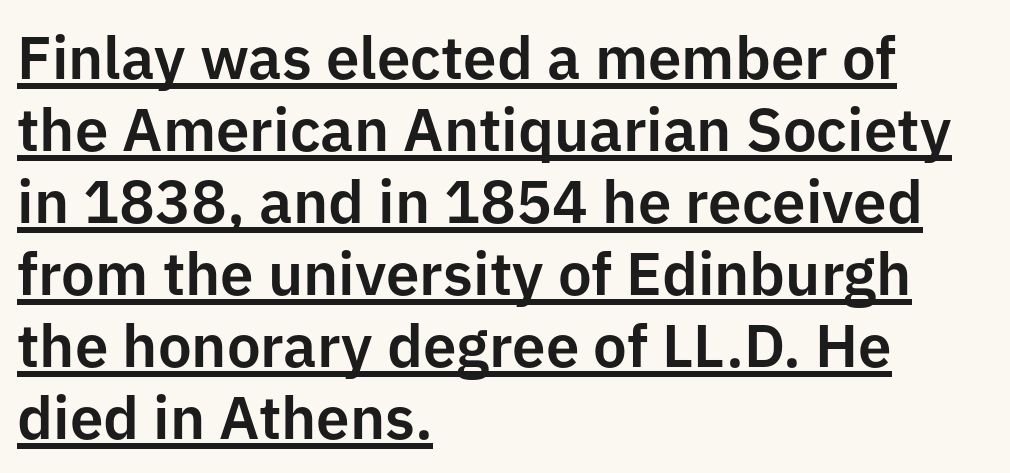
The image shows 60 px sans-serif type, upright; set left-aligned, line spacing 1.2x, normal letter spacing, underlined; low stroke contrast and a medium x-height.
